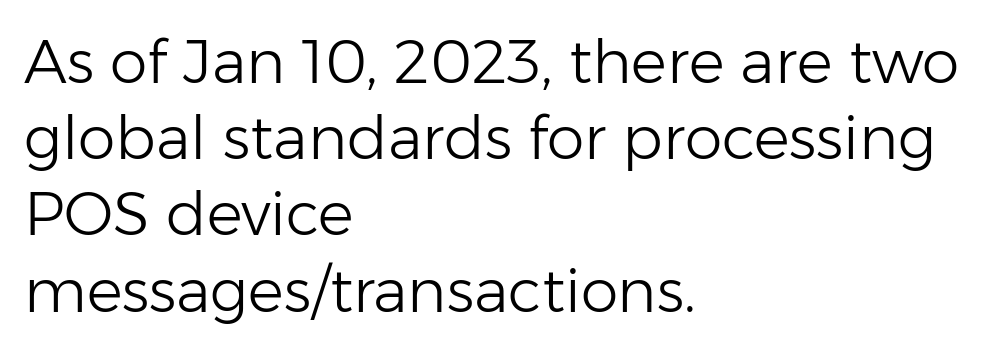
The letterforms sit shoulder to shoulder at normal distance. Regular leading. Ordinary non-slanted type is in use. Horizontal alignment here is leftward, the default for most running prose.
